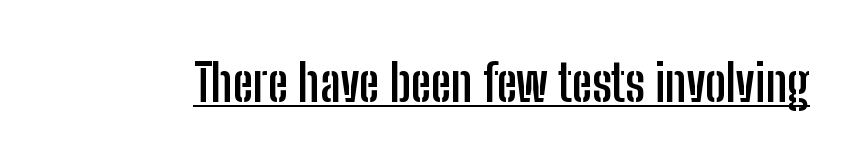
{"serif": "no", "italic": "no", "bold": "yes", "weight": "semibold", "width": "condensed", "stroke_contrast": "low", "x_height": "medium", "monospaced": "no", "underline": "yes", "letter_spacing": "normal", "letter_spacing_em": 0.0, "glyph_px": 50}
